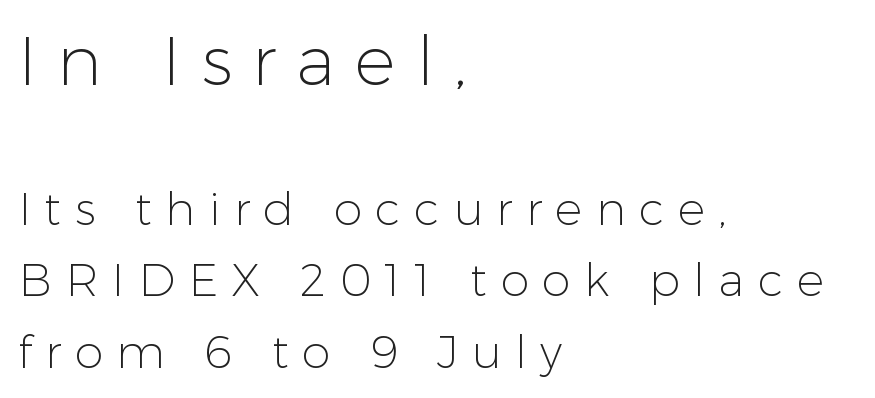
This sample uses expanded letter spacing, leaving extra air between glyphs. Letters have the restrained weight of plain body copy at most. Spacing verdict: proportional, widths tailored to each character. These lines were composed using upright roman letters.
